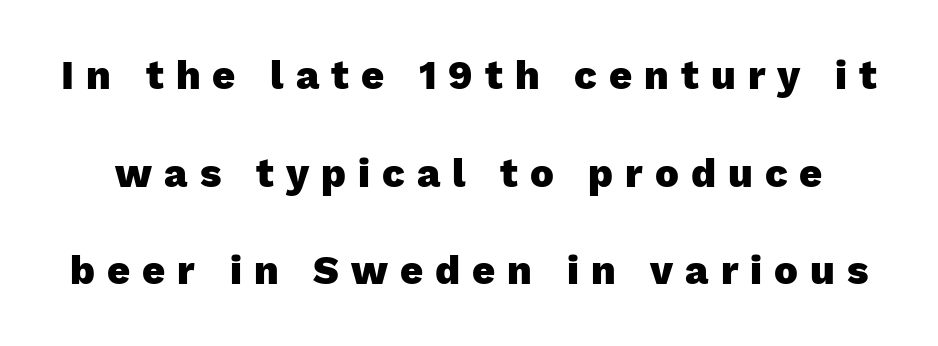
The image shows 40 px heavy sans-serif type, upright; set loose line spacing (2.44x), unusually wide letter spacing (+0.3 em), not underlined; low stroke contrast and a medium x-height.
